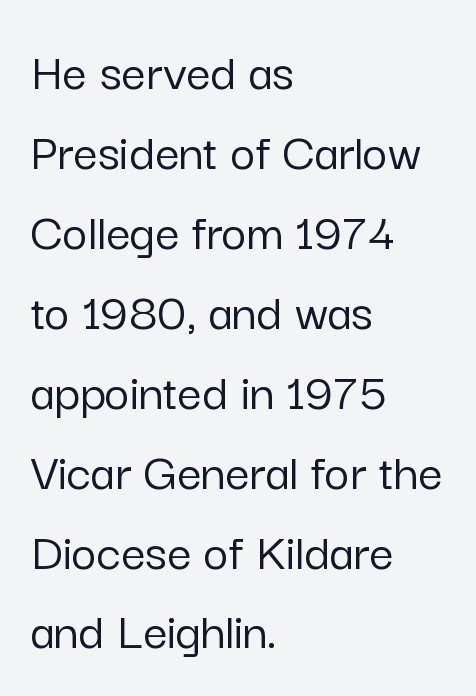
The paragraph has a hard left edge and a soft right edge. Normally led — the rows are evenly, conventionally spaced. The gaps between neighbouring characters are ordinary and unremarkable. The specimen omits any rule beneath the text block's lines. Every stem runs plumb, perpendicular to the baseline.
